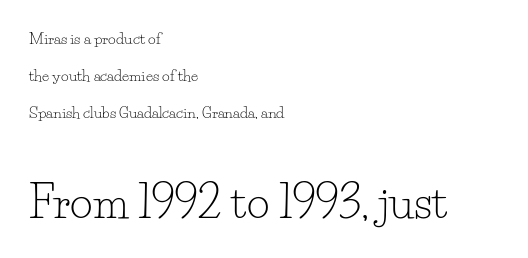
Q: Is the text bold? A: No.
Q: Is the text italic (slanted)? A: No, it is upright.
Q: Is the typeface a serif or a sans-serif typeface? A: Serif.
Q: Is the text underlined? A: No.
Q: How is the paragraph aligned? A: Left-aligned.
Q: Is the spacing between letters normal or unusually wide? A: Normal.
Q: Is the spacing between lines tight, normal or loose? A: Loose.
Q: Which block of text is set in a larger size, the first (top) or the second (bottom)? A: The second (bottom) one.
Q: Width (condensed, normal, or wide)? A: Normal.
Q: Stroke contrast? A: Low.
Q: x-height? A: Small.
Q: Monospaced? A: No.
